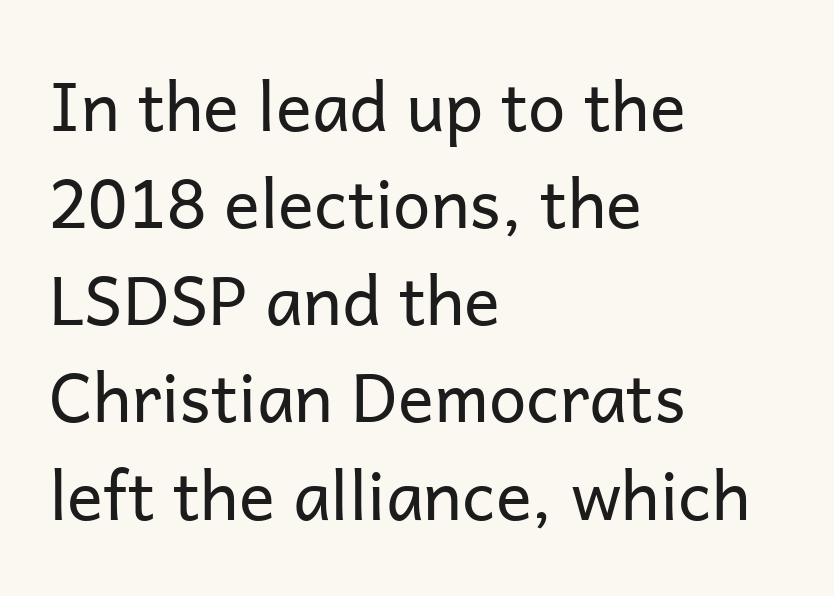
Clear beneath every line of the passage. These lines are set flush left with a ragged right edge. Rows of type keep a routine distance in the vertical direction. Glyph-to-glyph distance matches everyday printed text.
